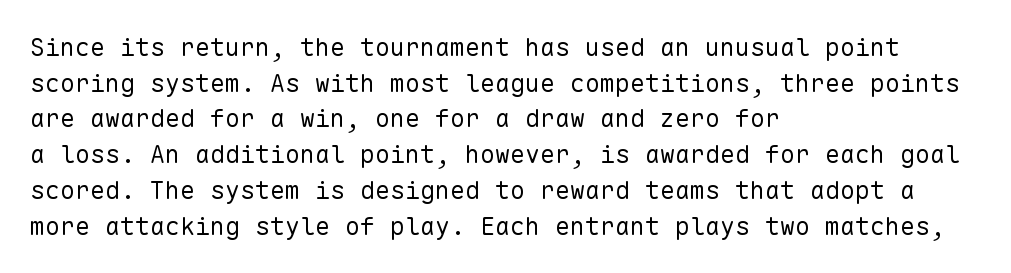
No word sits above an underline. These lines stack with their left ends in a neat column. The line-height multiplier appears to be the usual default. Ordinary non-slanted type is in use. Students, note that the glyphs here touch the page at normal intervals.
